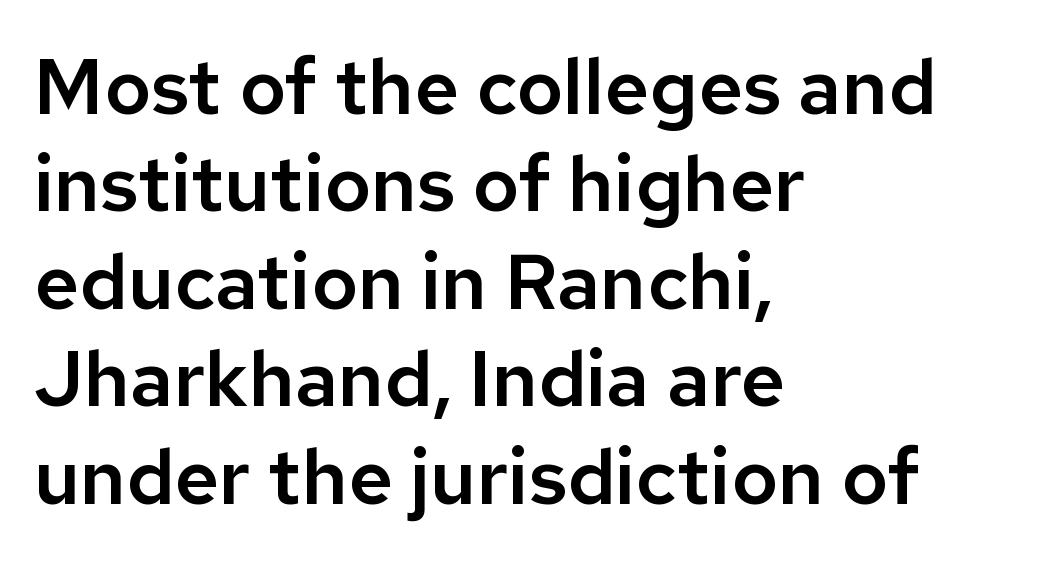
Anything drawn beneath the words? Only blank space. Every row of glyphs begins at an identical x-position on the left. This sample uses plain, unmodified letter spacing. This is roman type, the default non-slanted kind.
